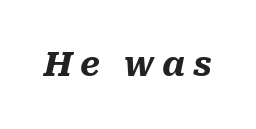
{"italic": "yes", "lean": "right", "slant_degrees": 10, "bold": "yes", "weight": "heavy", "width": "normal", "stroke_contrast": "medium", "x_height": "medium", "monospaced": "no", "underline": "no", "letter_spacing": "wide", "letter_spacing_em": 0.23, "glyph_px": 34}
